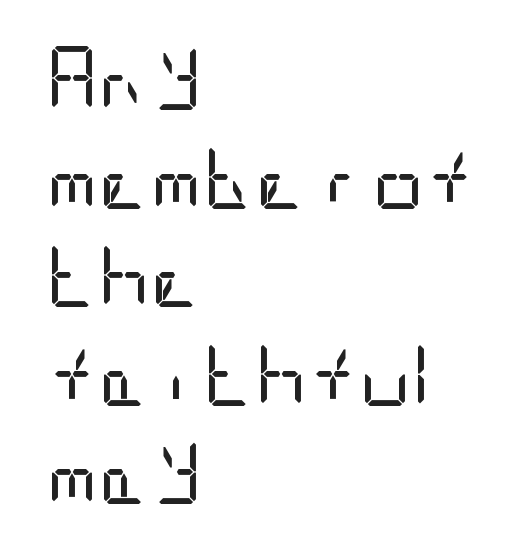
The letters look calm and open, with moderate or lighter stems. Note: no serifs on the glyphs. Evenly set lines give the paragraph a standard silhouette. Ascenders rise straight up at ninety degrees.
